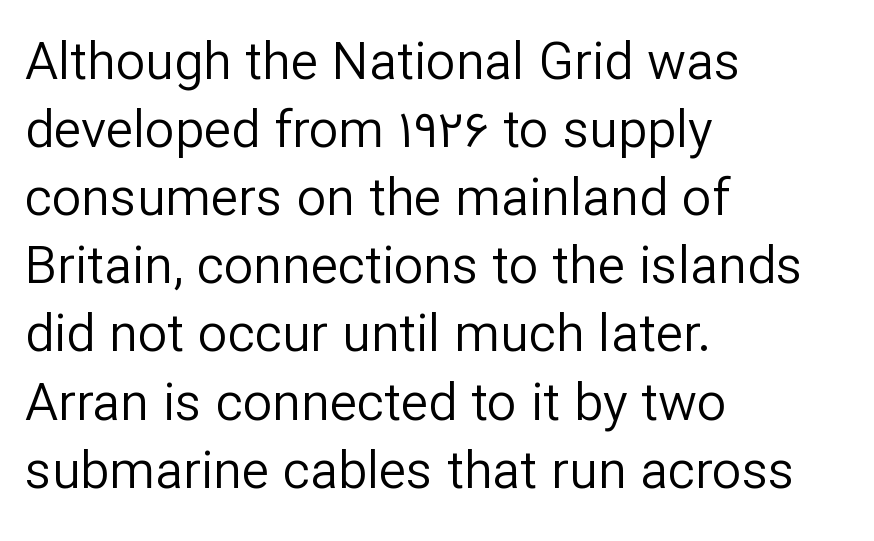
The image shows 52 px regular-weight sans-serif type, upright; set left-aligned, normal line spacing (1.31x), normal letter spacing, not underlined; low stroke contrast and a medium x-height.
